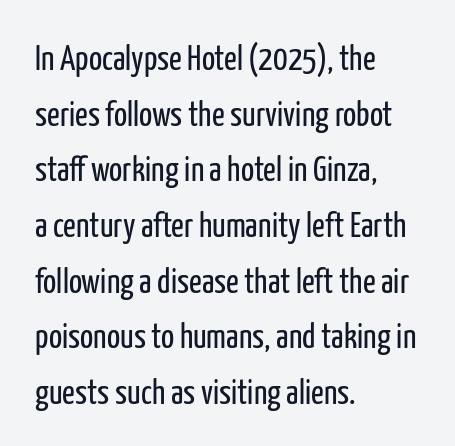
Q: Is the text bold? A: No.
Q: Is the text italic (slanted)? A: No, it is upright.
Q: Is the typeface a serif or a sans-serif typeface? A: Sans-serif.
Q: Is the text underlined? A: No.
Q: How is the paragraph aligned? A: Left-aligned.
Q: Is the spacing between letters normal or unusually wide? A: Normal.
Q: Is the spacing between lines tight, normal or loose? A: Normal.
Q: Width (condensed, normal, or wide)? A: Condensed.
Q: Stroke contrast? A: Low.
Q: x-height? A: Medium.
Q: Monospaced? A: No.
